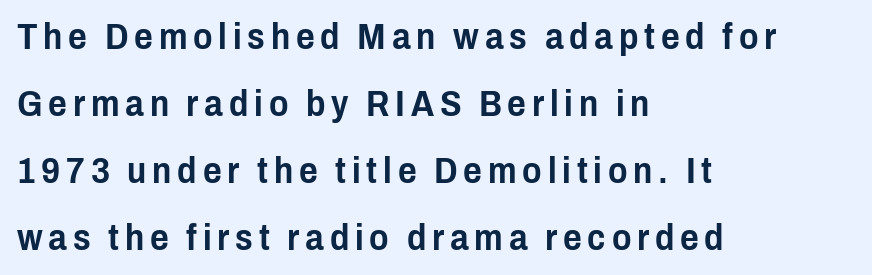
Q: Is the text italic (slanted)? A: No, it is upright.
Q: Is the typeface a serif or a sans-serif typeface? A: Sans-serif.
Q: Is the text underlined? A: No.
Q: How is the paragraph aligned? A: Left-aligned.
Q: Width (condensed, normal, or wide)? A: Condensed.
Q: Stroke contrast? A: Low.
Q: x-height? A: Medium.
Q: Monospaced? A: No.
